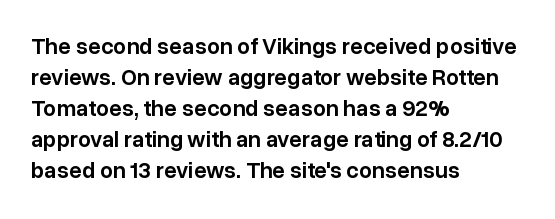
Q: Is the text bold? A: Semi-bold.
Q: Is the text italic (slanted)? A: No, it is upright.
Q: Is the text underlined? A: No.
Q: How is the paragraph aligned? A: Left-aligned.
Q: Is the spacing between letters normal or unusually wide? A: Normal.
Q: Is the spacing between lines tight, normal or loose? A: Normal.
